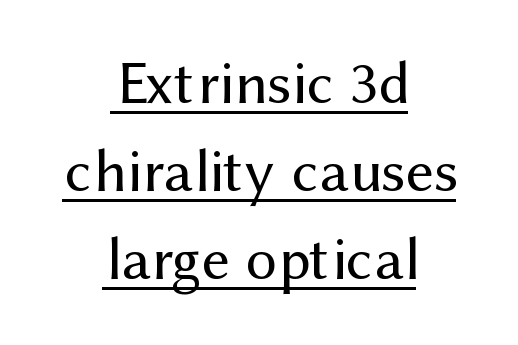
Q: Is the text bold? A: No.
Q: Is the text italic (slanted)? A: No, it is upright.
Q: Is the typeface a serif or a sans-serif typeface? A: Sans-serif.
Q: Is the text underlined? A: Yes.
Q: How is the paragraph aligned? A: Centered.
Q: Is the spacing between letters normal or unusually wide? A: Normal.
Q: Is the spacing between lines tight, normal or loose? A: Normal.
Q: Width (condensed, normal, or wide)? A: Normal.
Q: Stroke contrast? A: Medium.
Q: x-height? A: Medium.
Q: Monospaced? A: No.
